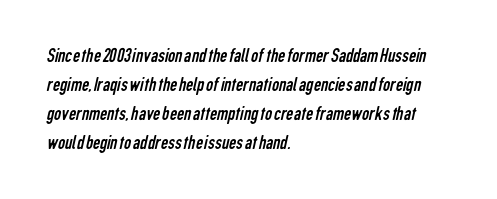
This is not heavy type; no bold has been used. The rag falls on the right side of this text block. Descenders hang freely into open space. What's the leading like? Ordinary, nothing unusual. Is the letter spacing exaggerated? No — it looks like the ordinary default.
